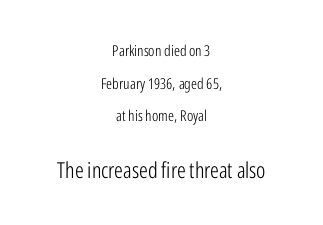
The characters are drawn with everyday or finer stroke widths. Rows of type keep a wide berth in the vertical direction. The block sitting lower on the canvas is the one with enlarged characters. Every character sits straight up, as roman type does. Characters follow at the spacing the type designer built in. Teacher's note: observe the equal gaps on both sides — that is centered alignment.
